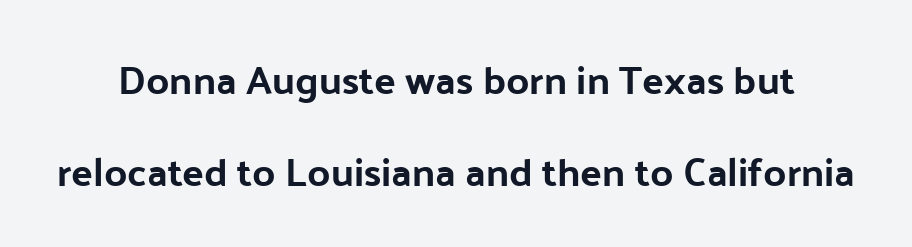
The image shows 40 px sans-serif type, upright; set loose line spacing (2.3x), normal letter spacing, not underlined; low stroke contrast and a medium x-height.
